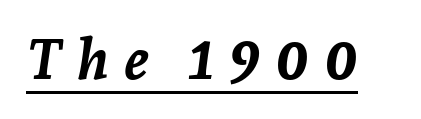
{"italic": "yes", "lean": "right", "slant_degrees": 7, "bold": "yes", "weight": "semibold", "width": "normal", "stroke_contrast": "low", "x_height": "medium", "monospaced": "no", "underline": "yes", "letter_spacing": "wide", "letter_spacing_em": 0.26, "glyph_px": 56}
